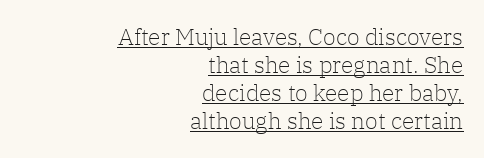
Q: Is the text bold? A: No.
Q: Is the text italic (slanted)? A: No, it is upright.
Q: Is the text underlined? A: Yes.
Q: How is the paragraph aligned? A: Right-aligned.
Q: Is the spacing between letters normal or unusually wide? A: Normal.
